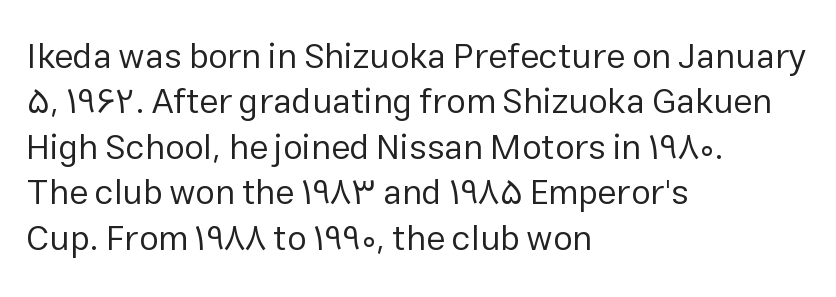
Vertical strokes here are truly vertical. A typesetter would label this face a sans. Character widths vary here, with narrow letters taking less room than wide ones. You could call the tracking neutral — neither tight nor loose. Weight: not bold — regular or lighter. Only glyphs here, with clear space below each row.
